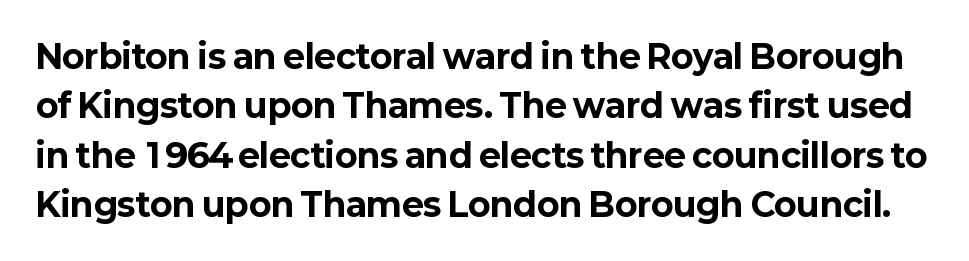
The image shows 33 px bold sans-serif type, upright; set normal line spacing (1.5x), normal letter spacing, not underlined; low stroke contrast and a medium x-height.
